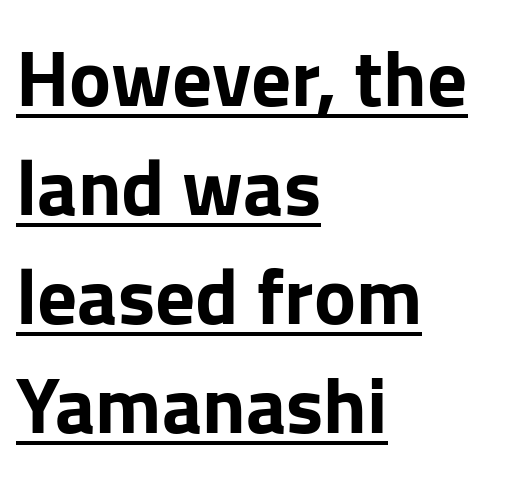
Q: Is the text bold? A: Yes.
Q: Is the text italic (slanted)? A: No, it is upright.
Q: Is the typeface a serif or a sans-serif typeface? A: Sans-serif.
Q: Is the text underlined? A: Yes.
Q: How is the paragraph aligned? A: Left-aligned.
Q: Is the spacing between letters normal or unusually wide? A: Normal.
Q: Is the spacing between lines tight, normal or loose? A: Normal.
Q: Width (condensed, normal, or wide)? A: Normal.
Q: Stroke contrast? A: Low.
Q: x-height? A: Medium.
Q: Monospaced? A: No.
